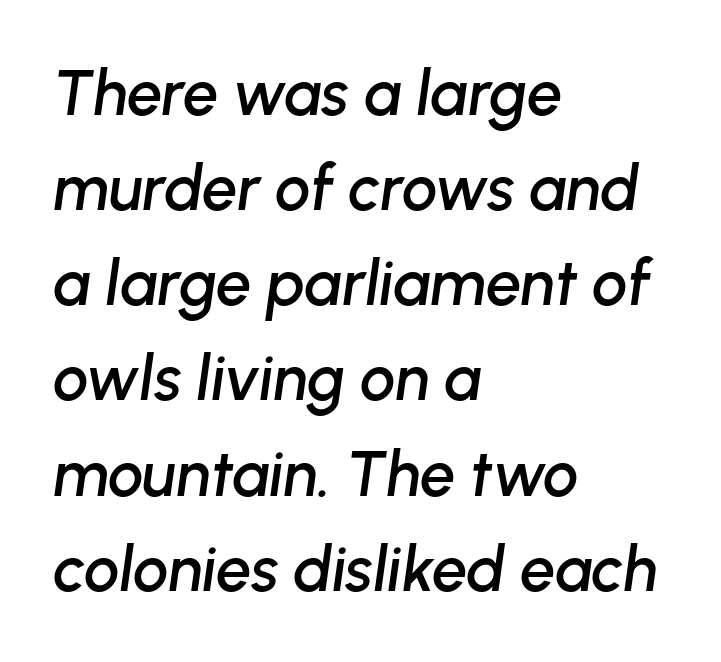
The rendering uses natural spacing where letterforms have individual widths. The zone under the glyphs is completely vacant. The text carries the slant typical of an italic or oblique font. What stands out about the letter spacing? Nothing — it is the standard amount.
